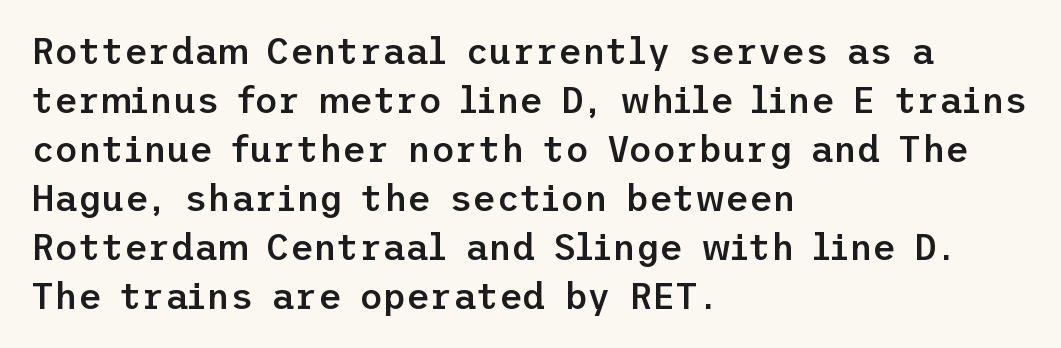
Horizontal bands of white between lines are of average thickness. Every character sits straight up, as roman type does. Nothing unusual about the tracking: characters are spaced as the font intends. Is the block centered? No — it sits flush against the left margin.
